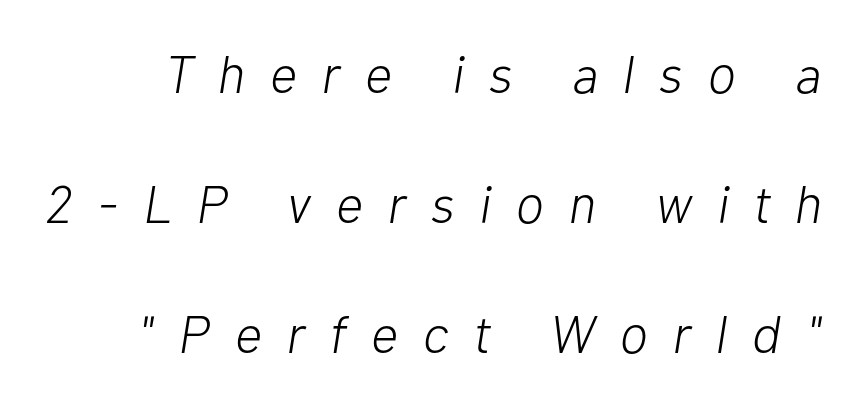
The strokes are not fattened; the text isn't bold. The line texture is sparse and dotted thanks to wide tracking. Tall strokes in this sample are angled rather than plumb. The space beneath each line is pristine and unruled. Here the designer chose a conventional face with non-uniform glyph widths.
